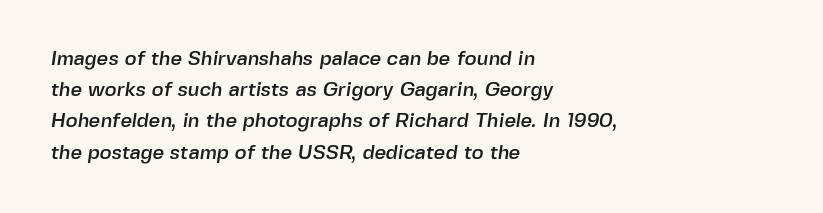
The image shows 20 px text type; set left-aligned, normal line spacing (1.56x), normal letter spacing, not underlined.
